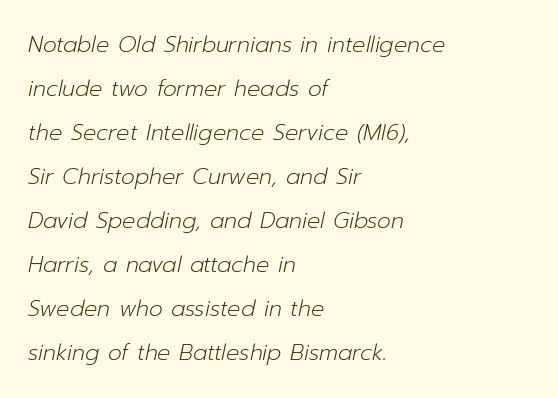
You can tell it's italic because the verticals aren't actually vertical. This sample trades compactness for vertical openness between lines. The rendering anchors every line to the left-hand side. This is not heavy type; no bold has been used. These lines keep a tight, regular rhythm from letter to letter.
